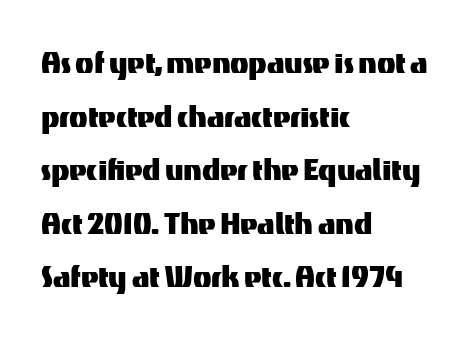
{"serif": "no", "italic": "no", "width": "normal", "stroke_contrast": "medium", "x_height": "medium", "monospaced": "no", "underline": "no", "align": "left", "line_spacing": "normal", "line_spacing_ratio": 1.41, "letter_spacing": "normal", "letter_spacing_em": 0.0, "glyph_px": 38}
